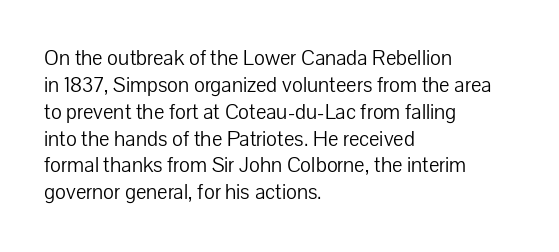
The image shows 22 px text type, upright; set left-aligned, line spacing 1.22x, normal letter spacing, not underlined.
